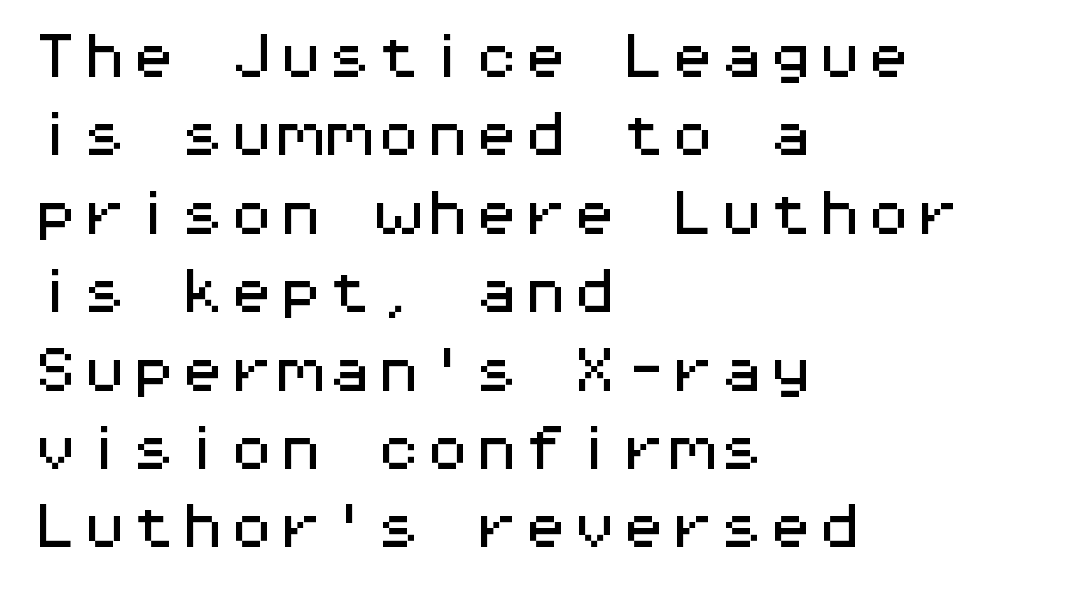
The image shows 49 px wide sans-serif type, upright, monospaced; set left-aligned, normal line spacing (1.6x), normal letter spacing, not underlined; medium stroke contrast and a medium x-height.
